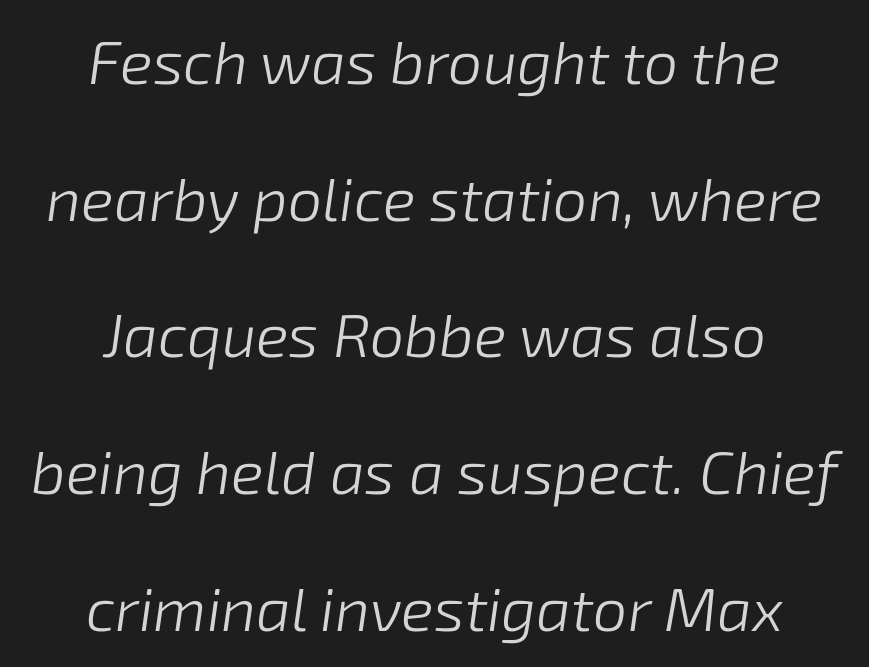
{"italic": "yes", "lean": "right", "slant_degrees": 8, "bold": "no", "weight": "light", "width": "normal", "stroke_contrast": "low", "x_height": "medium", "monospaced": "no", "underline": "no", "align": "center", "line_spacing": "loose", "line_spacing_ratio": 2.24, "letter_spacing": "normal", "letter_spacing_em": 0.0, "glyph_px": 61}
